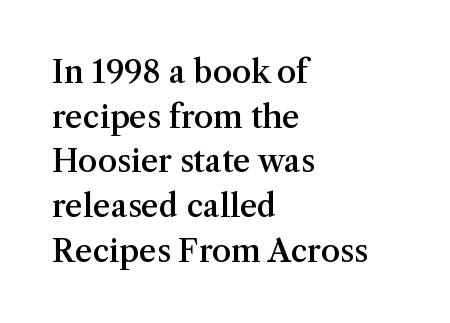
The image shows 31 px semibold serif type, upright; set left-aligned, normal line spacing (1.44x), normal letter spacing, not underlined; medium stroke contrast and a medium x-height.
